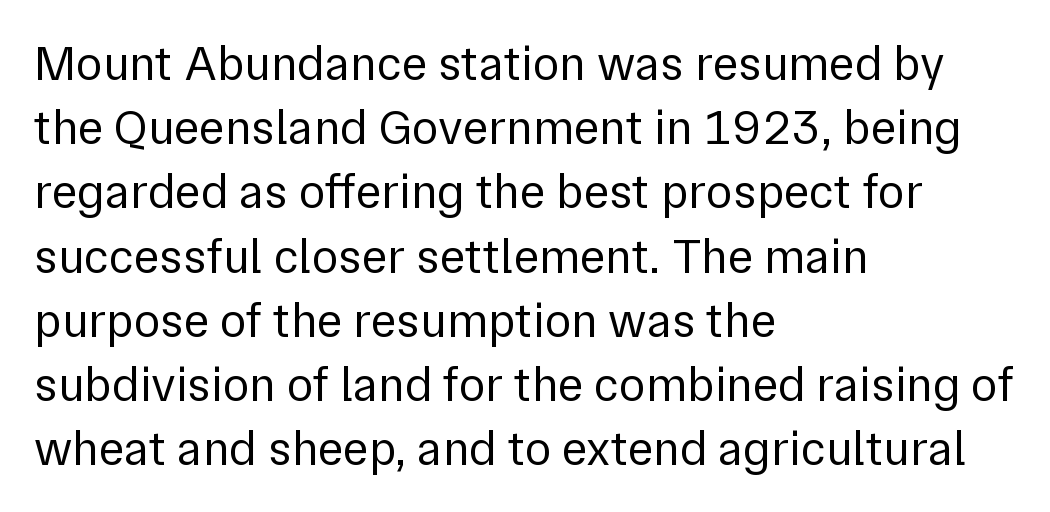
Stem width sits at or under what a default text font uses. Does the lettering tilt? It doesn't — this is upright. Casual observation: everything's shoved over to the left. Regular leading. Note the varied advance widths — an 'i' is clearly narrower than an 'm'. Between one letter and the next there's only the usual sliver of space.
